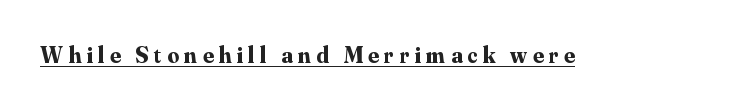
The image shows 23 px bold type, upright; set unusually wide letter spacing (+0.24 em), underlined.
